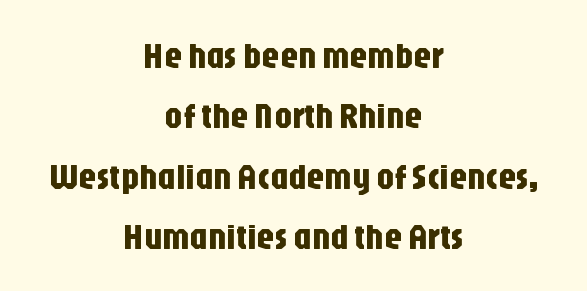
How would I describe the line gaps? Plain and ordinary. A typesetter would label this face a sans. The strip under each line holds only bare page. This sample has the flowing, uneven cadence of proportional lettering. Caption: multi-line text, centered on the measure.
